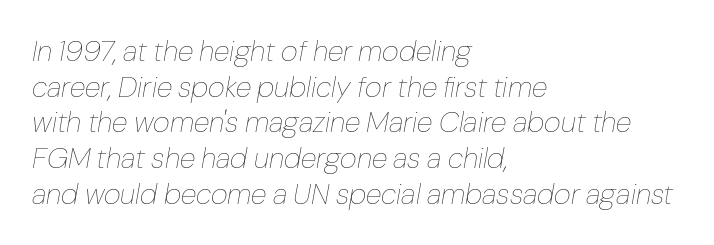
The image shows 29 px thin type, italic (leaning right); set left-aligned, line spacing 1.23x, normal letter spacing, not underlined; low stroke contrast and a medium x-height.
